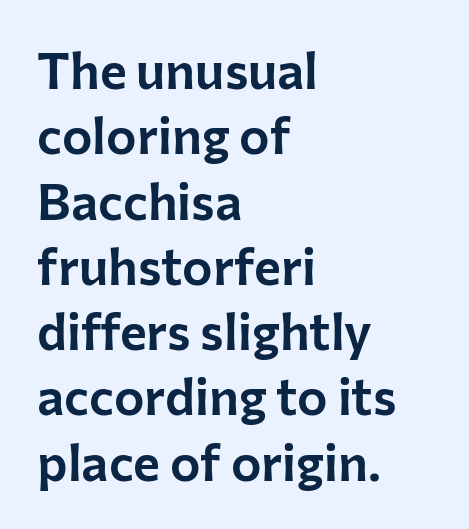
The image shows 51 px sans-serif type, upright; set left-aligned, normal line spacing (1.28x), normal letter spacing, not underlined; low stroke contrast and a medium x-height.
